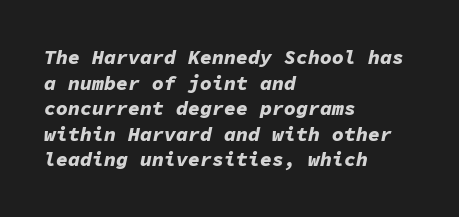
The image shows 20 px bold type, italic (leaning right); set left-aligned, normal line spacing (1.28x), normal letter spacing, not underlined.
